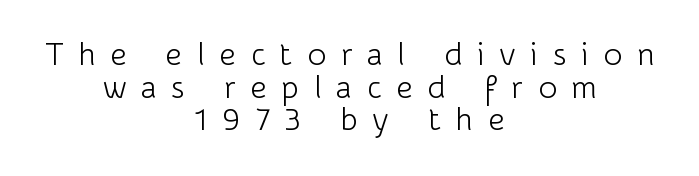
Q: Is the text bold? A: No.
Q: Is the text italic (slanted)? A: No, it is upright.
Q: Is the typeface a serif or a sans-serif typeface? A: Sans-serif.
Q: Is the text underlined? A: No.
Q: How is the paragraph aligned? A: Centered.
Q: Is the spacing between letters normal or unusually wide? A: Unusually wide.
Q: Is the spacing between lines tight, normal or loose? A: Tight.
Q: Width (condensed, normal, or wide)? A: Normal.
Q: Stroke contrast? A: Low.
Q: x-height? A: Medium.
Q: Monospaced? A: No.
